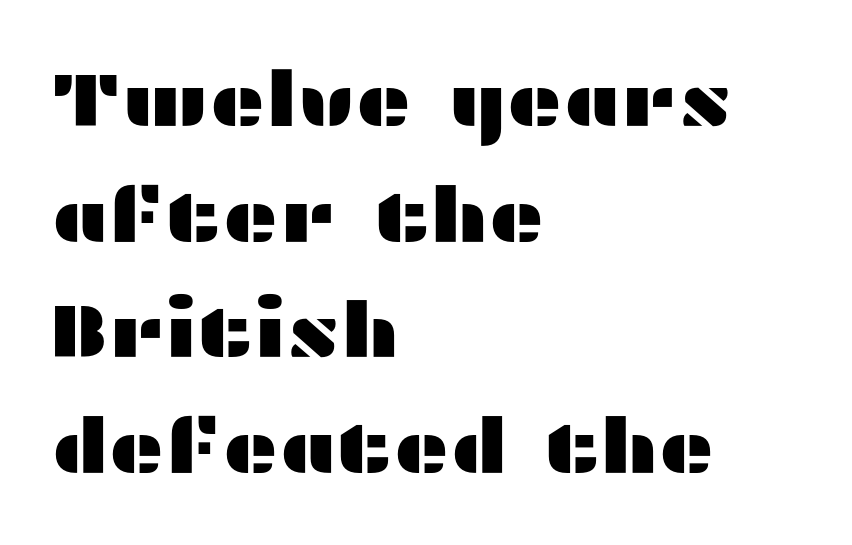
{"serif": "no", "italic": "no", "width": "wide", "stroke_contrast": "medium", "x_height": "medium", "monospaced": "no", "underline": "no", "align": "left", "line_spacing": "normal", "line_spacing_ratio": 1.52, "letter_spacing": "normal", "letter_spacing_em": 0.0, "glyph_px": 76}
